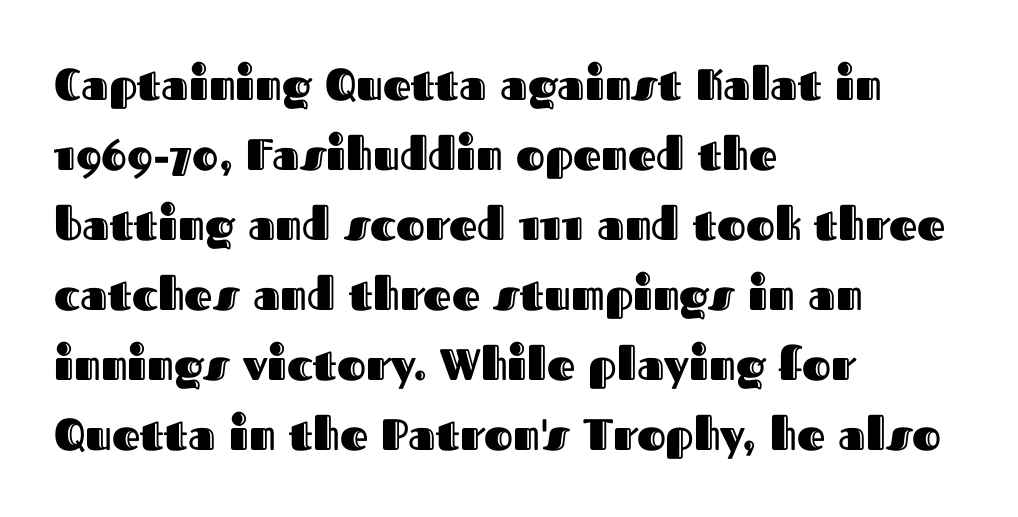
Q: Is the text italic (slanted)? A: No, it is upright.
Q: Is the text underlined? A: No.
Q: How is the paragraph aligned? A: Left-aligned.
Q: Is the spacing between letters normal or unusually wide? A: Normal.
Q: Is the spacing between lines tight, normal or loose? A: Normal.
Q: Width (condensed, normal, or wide)? A: Normal.
Q: x-height? A: Medium.
Q: Monospaced? A: No.
